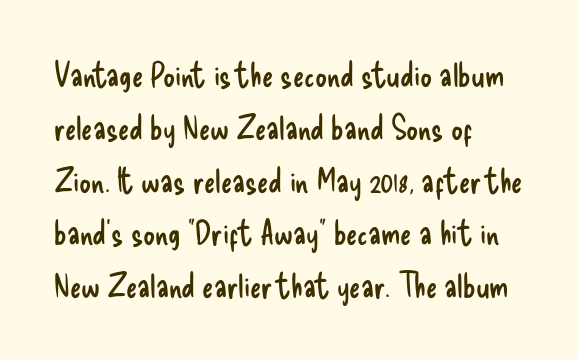
Q: Is the text bold? A: No.
Q: Is the text italic (slanted)? A: No, it is upright.
Q: Is the typeface a serif or a sans-serif typeface? A: Sans-serif.
Q: Is the text underlined? A: No.
Q: How is the paragraph aligned? A: Left-aligned.
Q: Is the spacing between letters normal or unusually wide? A: Normal.
Q: Is the spacing between lines tight, normal or loose? A: Normal.
Q: Width (condensed, normal, or wide)? A: Condensed.
Q: Stroke contrast? A: Low.
Q: x-height? A: Small.
Q: Monospaced? A: No.
